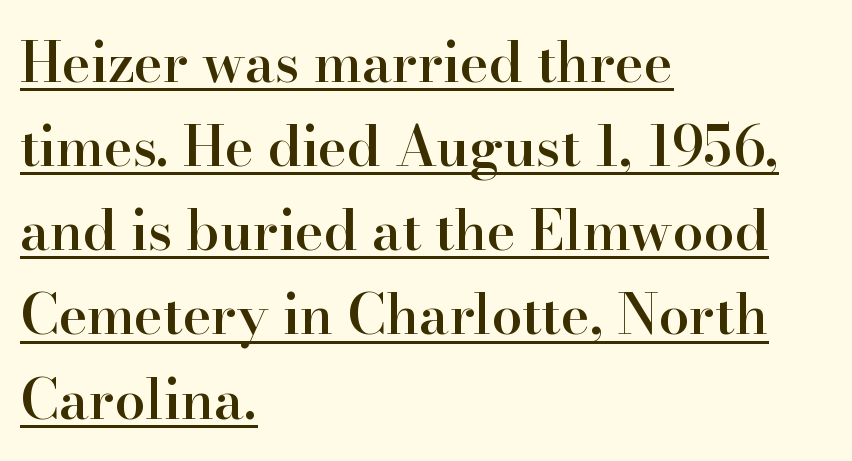
Where is the straight margin? On the left. A roman cut, with each character standing at attention. Each line of the rendering has a horizontal stroke beneath the glyphs. Honestly, the letter spacing is just normal — you wouldn't notice it.
